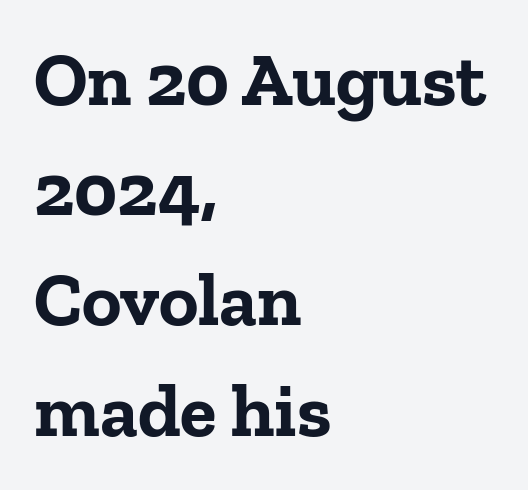
Think of a printed novel: that variable character pitch is what you see here. Font category for this specimen: serif. Stroke thickness is high; the sample reads as a true bold. Words float on clear page, feet unadorned.
